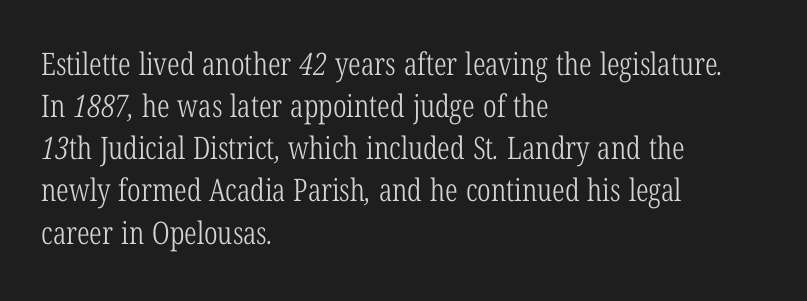
Q: Is the text bold? A: No.
Q: Is the typeface a serif or a sans-serif typeface? A: Serif.
Q: Is the text underlined? A: No.
Q: How is the paragraph aligned? A: Left-aligned.
Q: Is the spacing between letters normal or unusually wide? A: Normal.
Q: Is the spacing between lines tight, normal or loose? A: Normal.
Q: Width (condensed, normal, or wide)? A: Condensed.
Q: Stroke contrast? A: Low.
Q: x-height? A: Medium.
Q: Monospaced? A: No.
